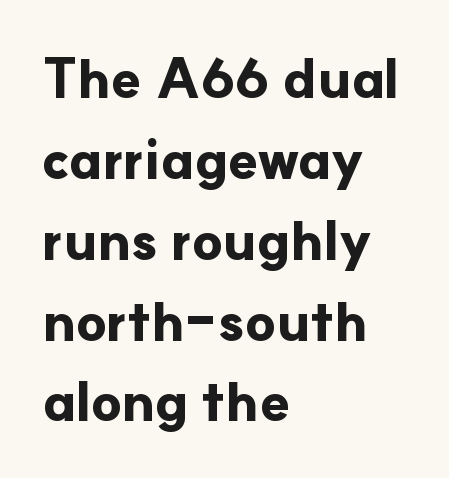
{"serif": "no", "italic": "no", "bold": "yes", "weight": "bold", "width": "normal", "stroke_contrast": "low", "x_height": "small", "monospaced": "no", "underline": "no", "align": "left", "line_spacing": "normal", "line_spacing_ratio": 1.47, "letter_spacing": "normal", "letter_spacing_em": 0.0, "glyph_px": 55}
